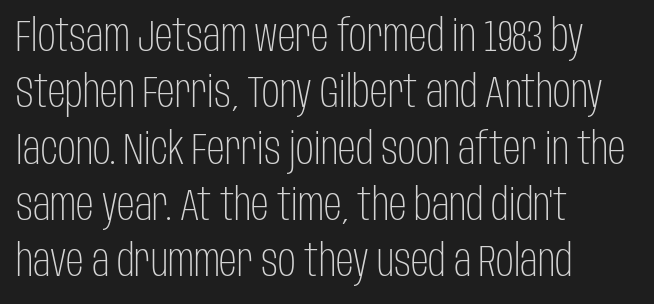
{"serif": "no", "italic": "no", "bold": "no", "weight": "light", "width": "condensed", "stroke_contrast": "low", "x_height": "large", "monospaced": "no", "underline": "no", "align": "left", "line_spacing": "normal", "line_spacing_ratio": 1.28, "letter_spacing": "normal", "letter_spacing_em": 0.0, "glyph_px": 44}
